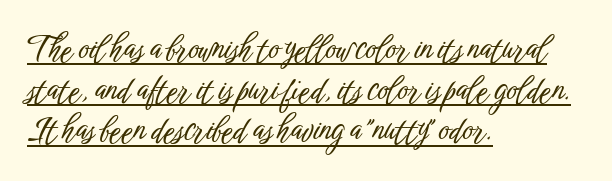
Every word sits above its own underline. Spacing verdict: proportional, widths tailored to each character. The tracking reads as untouched default to a designer's eye. Horizontal alignment here is leftward, the default for most running prose.
